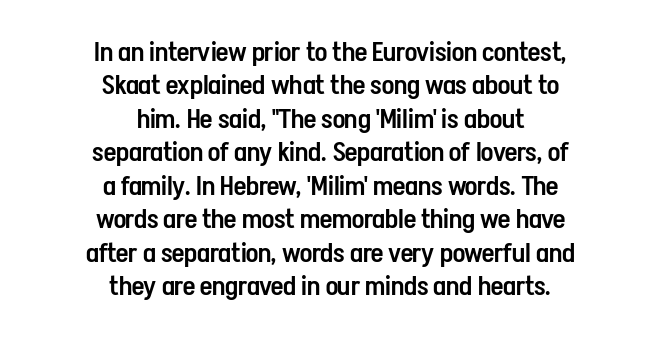
{"italic": "no", "bold": "semi", "underline": "no", "align": "center", "line_spacing_ratio": 1.24, "letter_spacing": "normal", "letter_spacing_em": 0.0, "glyph_px": 27}
